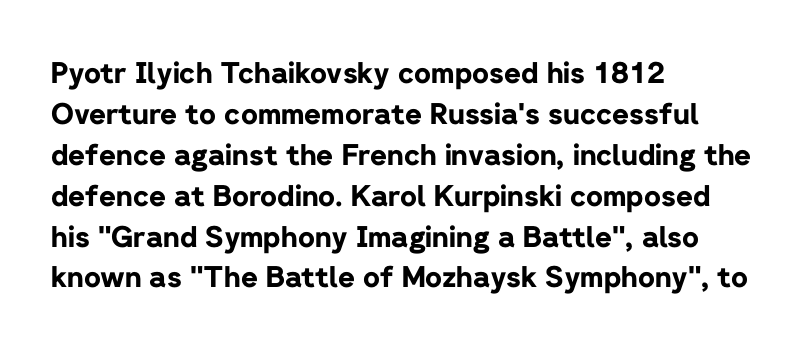
Q: Is the text bold? A: Yes.
Q: Is the text italic (slanted)? A: No, it is upright.
Q: Is the typeface a serif or a sans-serif typeface? A: Sans-serif.
Q: Is the text underlined? A: No.
Q: How is the paragraph aligned? A: Left-aligned.
Q: Is the spacing between letters normal or unusually wide? A: Normal.
Q: Is the spacing between lines tight, normal or loose? A: Normal.
Q: Width (condensed, normal, or wide)? A: Normal.
Q: Stroke contrast? A: Low.
Q: x-height? A: Medium.
Q: Monospaced? A: No.
